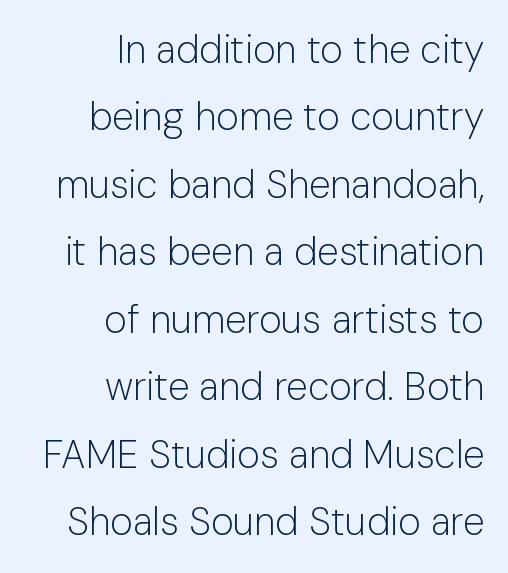
{"serif": "no", "italic": "no", "bold": "no", "weight": "light", "width": "normal", "stroke_contrast": "low", "x_height": "medium", "monospaced": "no", "underline": "no", "align": "right", "line_spacing_ratio": 1.73, "letter_spacing": "normal", "letter_spacing_em": 0.0, "glyph_px": 39}
